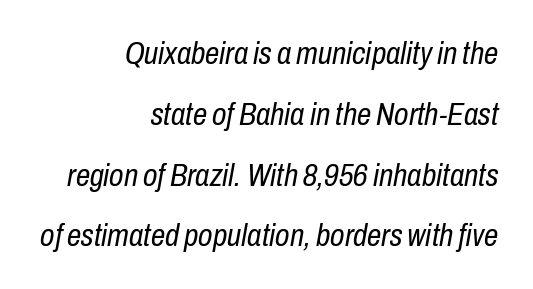
Q: Is the text bold? A: No.
Q: Is the text italic (slanted)? A: Yes, it leans right by about 10 degrees.
Q: Is the text underlined? A: No.
Q: How is the paragraph aligned? A: Right-aligned.
Q: Is the spacing between letters normal or unusually wide? A: Normal.
Q: Is the spacing between lines tight, normal or loose? A: Loose.
Q: Width (condensed, normal, or wide)? A: Condensed.
Q: Stroke contrast? A: Low.
Q: x-height? A: Medium.
Q: Monospaced? A: No.
